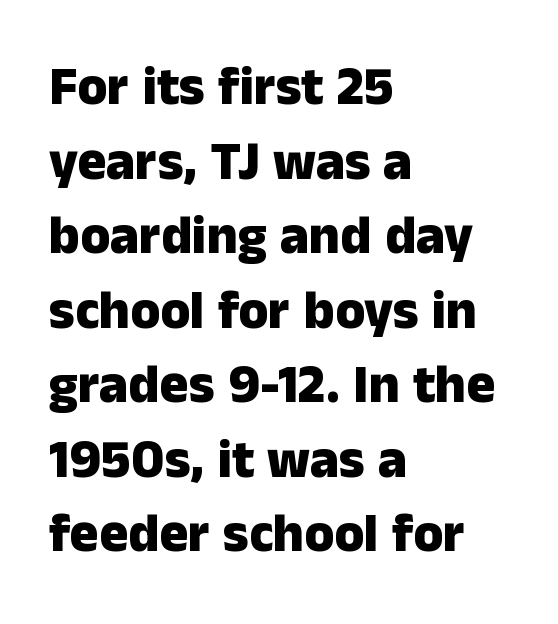
These words are printed bold, with thick strokes throughout. Descenders are the only things crossing below the line. Proportional: the letters do not fall into vertical columns. Does the leading feel generous? No, just average. There is no visible air inserted between adjacent glyphs. This is roman type, the default non-slanted kind.
